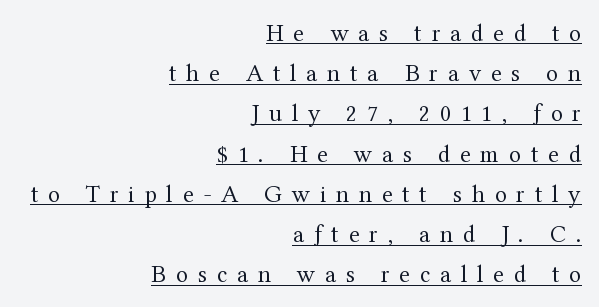
Q: Is the text bold? A: No.
Q: Is the text italic (slanted)? A: No, it is upright.
Q: Is the text underlined? A: Yes.
Q: How is the paragraph aligned? A: Right-aligned.
Q: Is the spacing between letters normal or unusually wide? A: Unusually wide.
Q: Is the spacing between lines tight, normal or loose? A: Normal.
